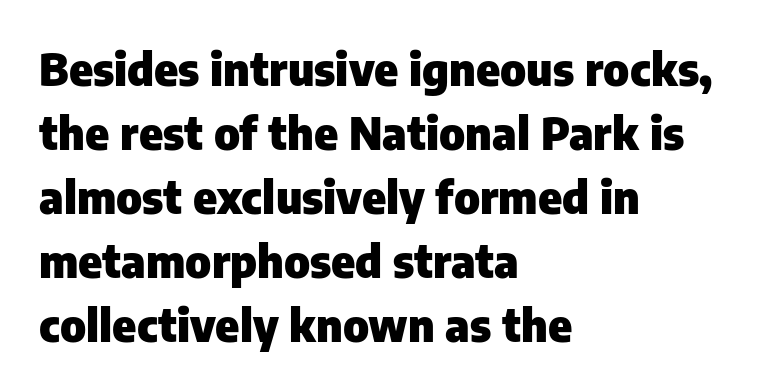
Q: Is the text bold? A: Yes.
Q: Is the text italic (slanted)? A: No, it is upright.
Q: Is the typeface a serif or a sans-serif typeface? A: Sans-serif.
Q: Is the text underlined? A: No.
Q: How is the paragraph aligned? A: Left-aligned.
Q: Is the spacing between letters normal or unusually wide? A: Normal.
Q: Is the spacing between lines tight, normal or loose? A: Normal.
Q: Width (condensed, normal, or wide)? A: Normal.
Q: Stroke contrast? A: Low.
Q: x-height? A: Medium.
Q: Monospaced? A: No.
